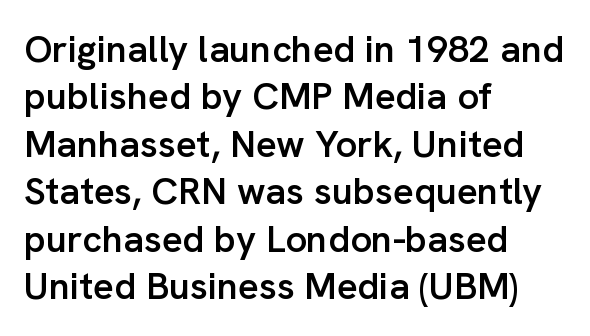
Q: Is the text bold? A: Semi-bold.
Q: Is the text italic (slanted)? A: No, it is upright.
Q: Is the typeface a serif or a sans-serif typeface? A: Sans-serif.
Q: Is the text underlined? A: No.
Q: How is the paragraph aligned? A: Left-aligned.
Q: Is the spacing between letters normal or unusually wide? A: Normal.
Q: Is the spacing between lines tight, normal or loose? A: Normal.
Q: Width (condensed, normal, or wide)? A: Normal.
Q: Stroke contrast? A: Low.
Q: x-height? A: Medium.
Q: Monospaced? A: No.
